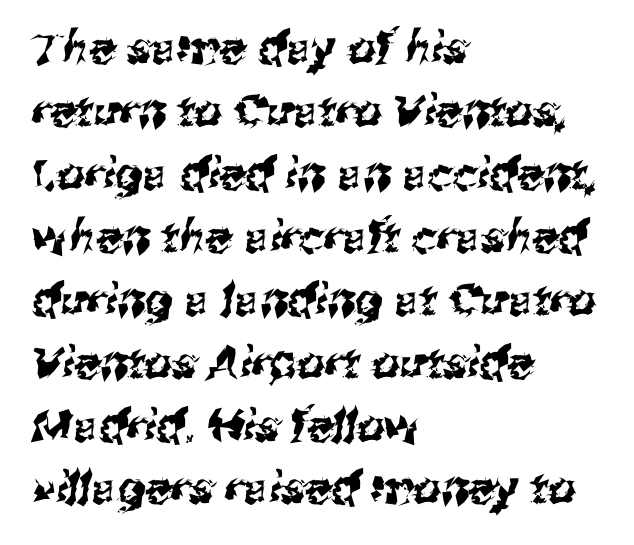
{"serif": "no", "width": "normal", "stroke_contrast": "medium", "x_height": "medium", "monospaced": "no", "underline": "no", "align": "left", "line_spacing": "normal", "line_spacing_ratio": 1.43, "letter_spacing": "normal", "letter_spacing_em": 0.0, "glyph_px": 44}
